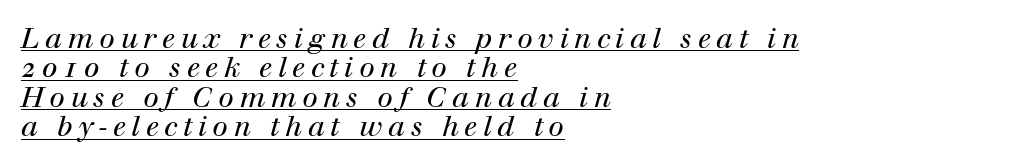
{"serif": "yes", "italic": "yes", "lean": "right", "slant_degrees": 12, "bold": "no", "weight": "regular", "width": "normal", "stroke_contrast": "high", "x_height": "medium", "monospaced": "no", "underline": "yes", "align": "left", "line_spacing": "tight", "line_spacing_ratio": 1.05, "letter_spacing": "wide", "letter_spacing_em": 0.2, "glyph_px": 28}
